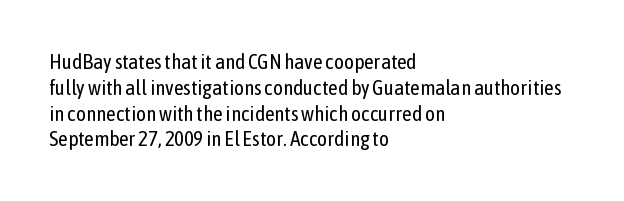
Q: Is the text bold? A: No.
Q: Is the text italic (slanted)? A: No, it is upright.
Q: Is the text underlined? A: No.
Q: How is the paragraph aligned? A: Left-aligned.
Q: Is the spacing between letters normal or unusually wide? A: Normal.
